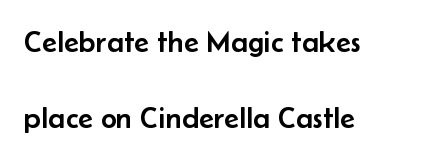
The image shows 31 px sans-serif type, upright; set left-aligned, loose line spacing (2.44x), normal letter spacing, not underlined; low stroke contrast and a small x-height.
